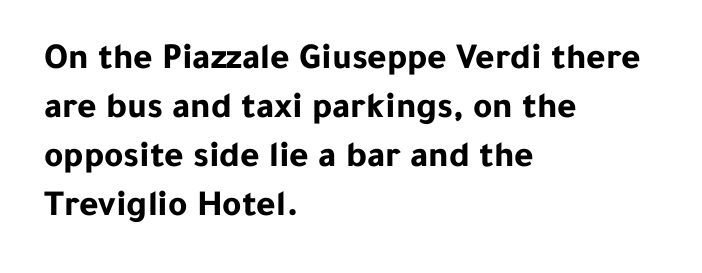
Nothing sits at the stroke ends, so this counts as sans-serif. Every row of glyphs begins at an identical x-position on the left. Compared with typical paragraphs, the rows here are spaced about the same. The face used here is rendered with its standard letterfit.
